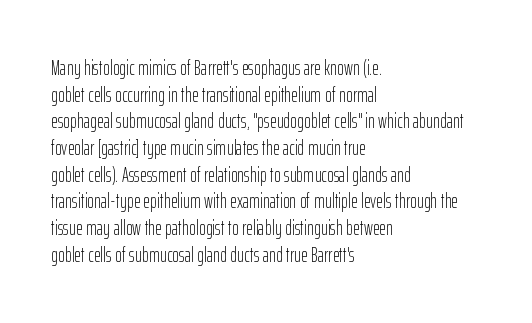
Summary of weight: not heavy and not bold. The vertical gap from one line to the next is medium. The type is set solid horizontally, with unmodified tracking. No italicization has been applied; the sample stays upright. The paragraph shown leans on its left margin. The gap between lines stays unmarked.
